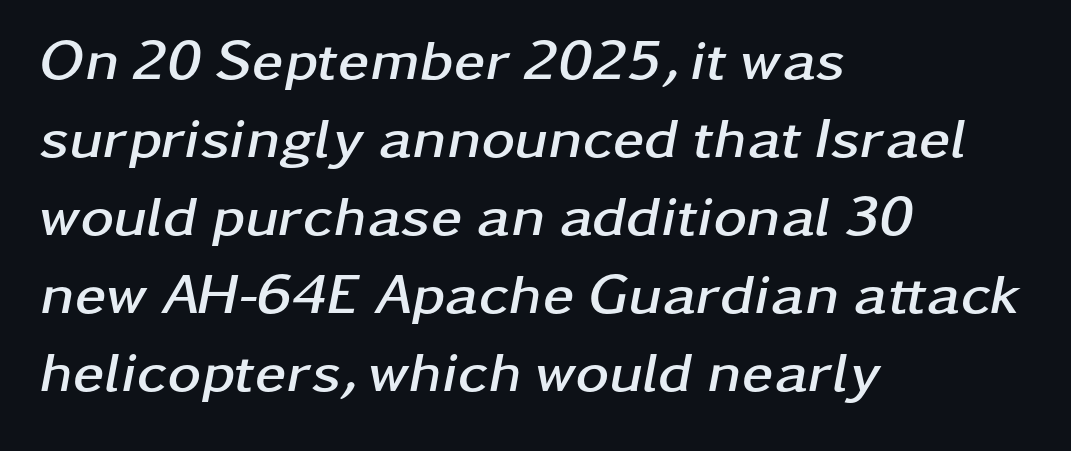
{"italic": "yes", "lean": "right", "slant_degrees": 11, "bold": "yes", "weight": "semibold", "width": "wide", "stroke_contrast": "low", "x_height": "medium", "monospaced": "no", "underline": "no", "align": "left", "line_spacing": "normal", "line_spacing_ratio": 1.37, "letter_spacing": "normal", "letter_spacing_em": 0.0, "glyph_px": 57}
